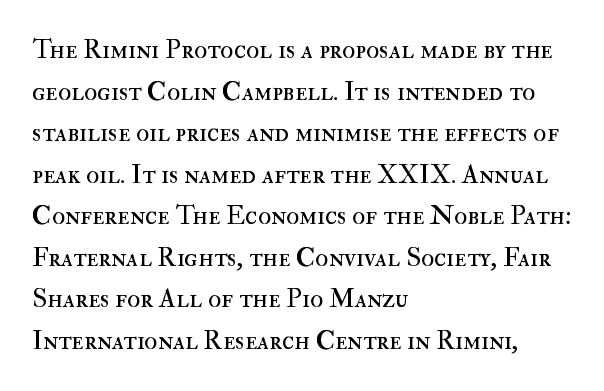
This sample uses an upright cut, with every glyph sitting square on the baseline. Lines of text with bare space underneath. The setting favours the left margin, as ordinary paragraphs usually do. Leading: standard. The typesetting does not lean heavy: it is not bold. You could call the tracking neutral — neither tight nor loose.
